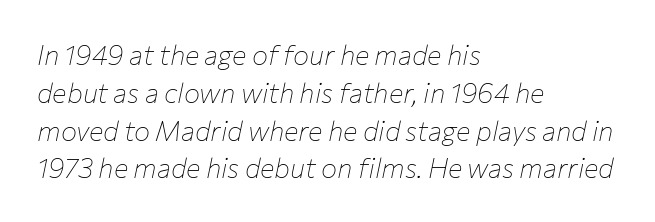
Ink coverage per letter is moderate at most. Does the lettering tilt? It does — this is italic. Has an underline been added? It has not. Each word holds together tightly as a unit, with standard inter-letter gaps.
